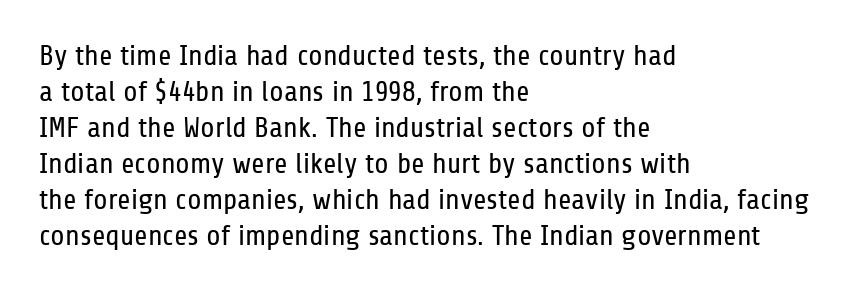
This is sans-serif lettering, the kind often seen on screens and signage. Characters follow at the spacing the type designer built in. The letters stand upright; this is a roman face. Is this a fixed-width face? No — the glyphs have proportional, varying widths.
